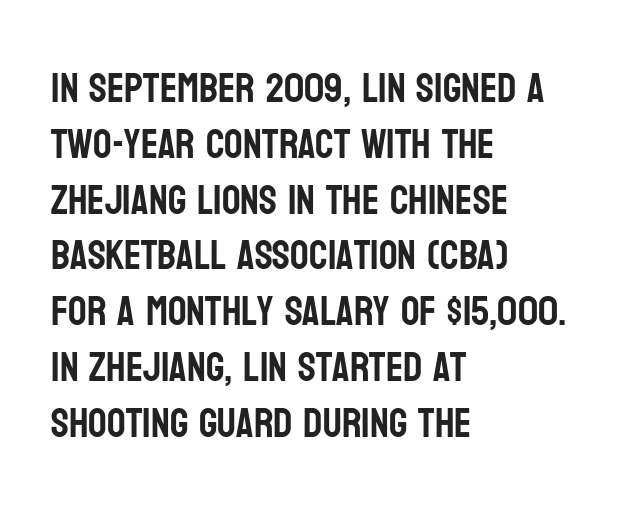
{"serif": "no", "italic": "no", "width": "condensed", "stroke_contrast": "low", "x_height": "large", "monospaced": "no", "underline": "no", "align": "left", "line_spacing": "normal", "line_spacing_ratio": 1.36, "letter_spacing": "normal", "letter_spacing_em": 0.0, "glyph_px": 41}
